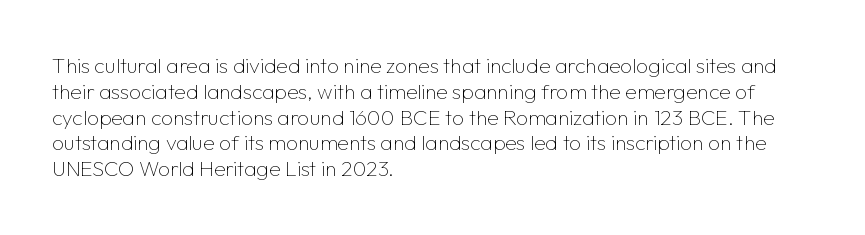
The image shows 21 px text type, upright; set left-aligned, line spacing 1.23x, normal letter spacing, not underlined.
